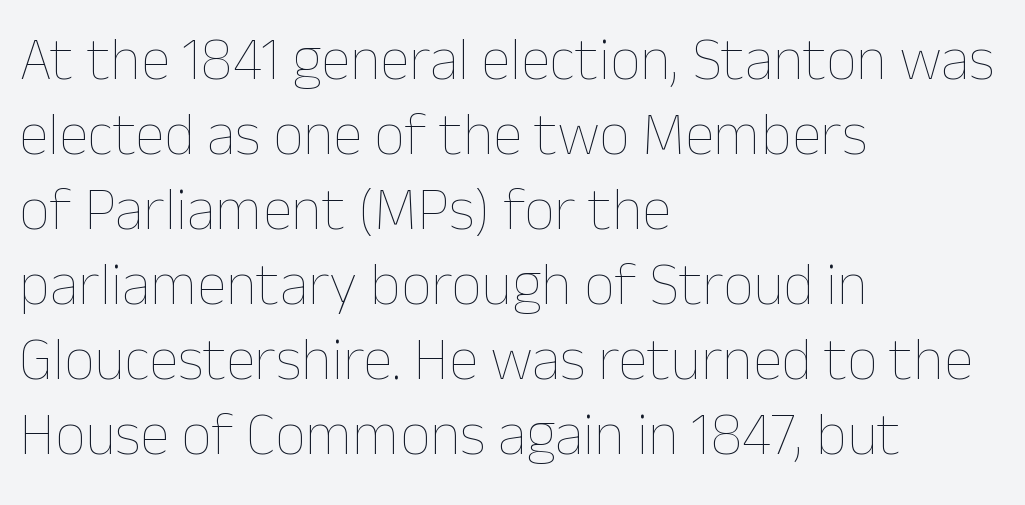
Reading down the column, the eye jumps a familiar distance to each next line. Words appear dense and cohesive because spacing is normal. These lines were composed using upright roman letters. A student would call this left alignment; a typographer would say flush left, rag right. Looks like regular typesetting: each glyph gets only the width it needs. Lines of text with bare space underneath.
